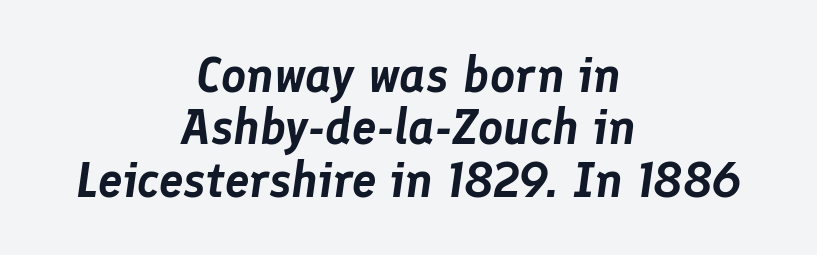
{"italic": "yes", "lean": "right", "slant_degrees": 8, "width": "normal", "stroke_contrast": "low", "x_height": "medium", "monospaced": "no", "underline": "no", "align": "center", "line_spacing": "tight", "line_spacing_ratio": 1.07, "letter_spacing": "normal", "letter_spacing_em": 0.0, "glyph_px": 49}
